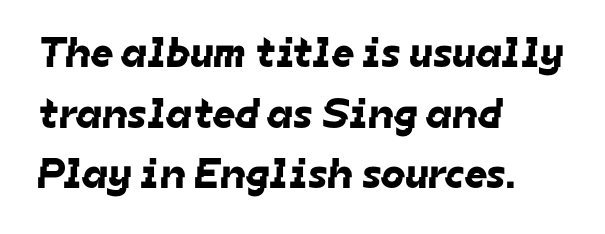
{"serif": "no", "width": "normal", "stroke_contrast": "low", "x_height": "medium", "monospaced": "no", "underline": "no", "align": "left", "line_spacing": "normal", "line_spacing_ratio": 1.41, "letter_spacing": "normal", "letter_spacing_em": 0.0, "glyph_px": 43}
